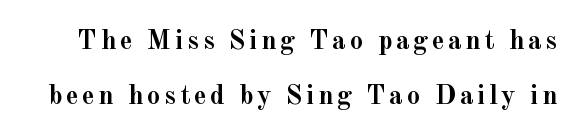
The image shows 27 px bold type, upright; set loose line spacing (2.04x), not underlined.
